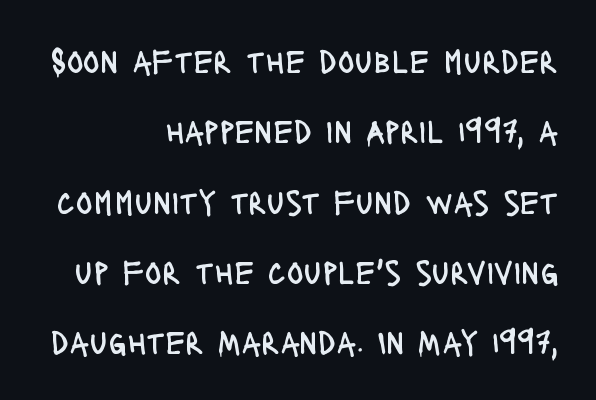
Q: Is the text bold? A: No.
Q: Is the text italic (slanted)? A: No, it is upright.
Q: Is the typeface a serif or a sans-serif typeface? A: Sans-serif.
Q: Is the text underlined? A: No.
Q: How is the paragraph aligned? A: Right-aligned.
Q: Is the spacing between letters normal or unusually wide? A: Normal.
Q: Is the spacing between lines tight, normal or loose? A: Loose.
Q: Width (condensed, normal, or wide)? A: Condensed.
Q: Stroke contrast? A: Low.
Q: x-height? A: Large.
Q: Monospaced? A: No.
